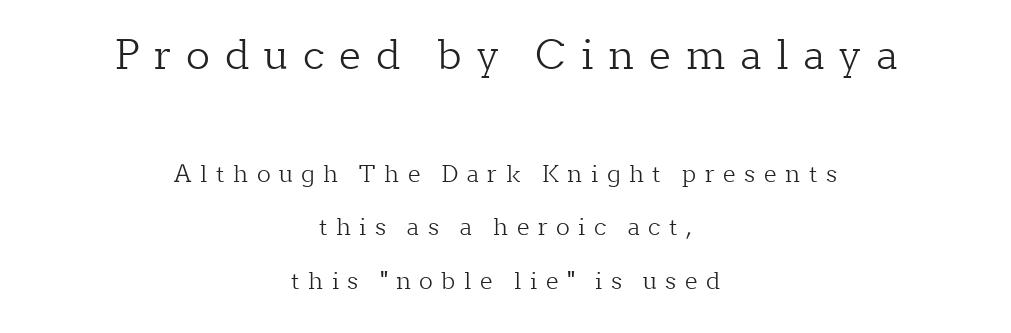
Q: Is the text bold? A: No.
Q: Is the text italic (slanted)? A: No, it is upright.
Q: Is the typeface a serif or a sans-serif typeface? A: Serif.
Q: Is the text underlined? A: No.
Q: How is the paragraph aligned? A: Centered.
Q: Is the spacing between letters normal or unusually wide? A: Unusually wide.
Q: Is the spacing between lines tight, normal or loose? A: Loose.
Q: Which block of text is set in a larger size, the first (top) or the second (bottom)? A: The first (top) one.
Q: Width (condensed, normal, or wide)? A: Normal.
Q: Stroke contrast? A: Low.
Q: x-height? A: Medium.
Q: Monospaced? A: No.
